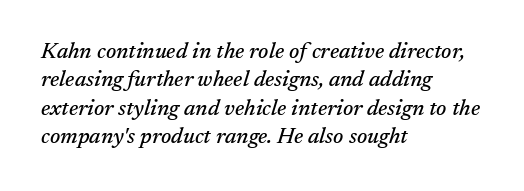
{"italic": "yes", "lean": "right", "slant_degrees": 17, "underline": "no", "align": "left", "line_spacing": "normal", "line_spacing_ratio": 1.29, "letter_spacing": "normal", "letter_spacing_em": 0.0, "glyph_px": 22}
